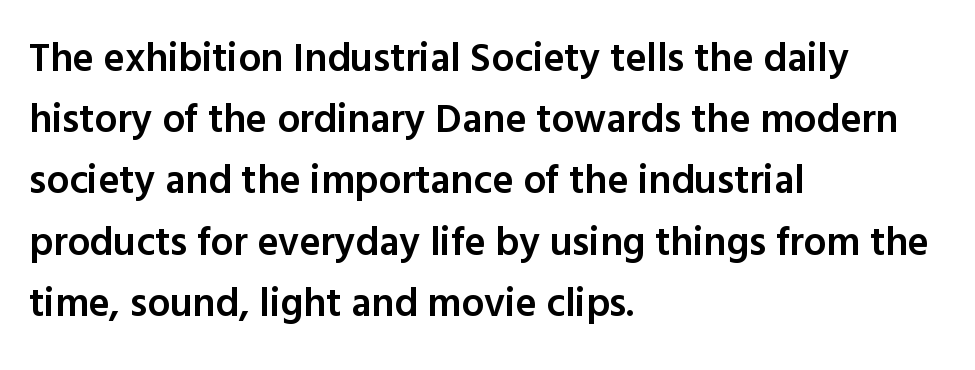
{"serif": "no", "italic": "no", "bold": "semi", "weight": "semibold", "width": "normal", "x_height": "medium", "monospaced": "no", "underline": "no", "align": "left", "line_spacing": "normal", "line_spacing_ratio": 1.53, "letter_spacing": "normal", "letter_spacing_em": 0.0, "glyph_px": 40}
